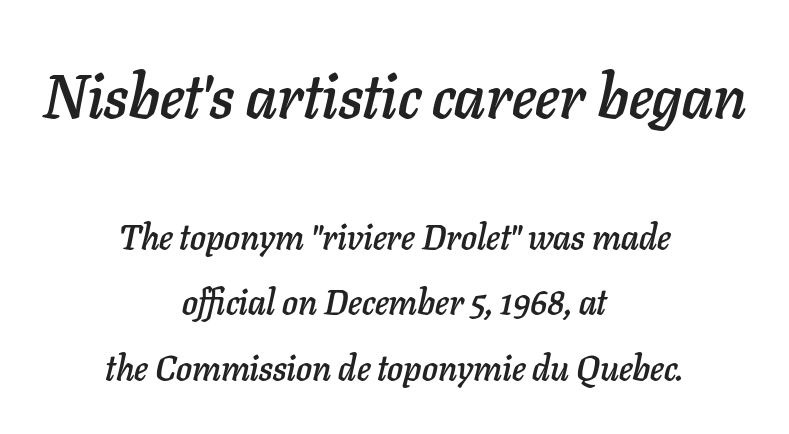
The image shows 61 px text type, italic (leaning right); set centered, line spacing 1.87x, normal letter spacing, not underlined; the first (top) block is 1.74x larger; low stroke contrast and a medium x-height.
